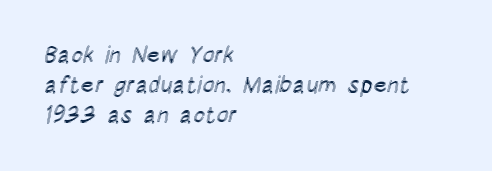
Q: Is the text italic (slanted)? A: Yes.
Q: Is the text underlined? A: No.
Q: How is the paragraph aligned? A: Left-aligned.
Q: Is the spacing between letters normal or unusually wide? A: Normal.
Q: Is the spacing between lines tight, normal or loose? A: Normal.
